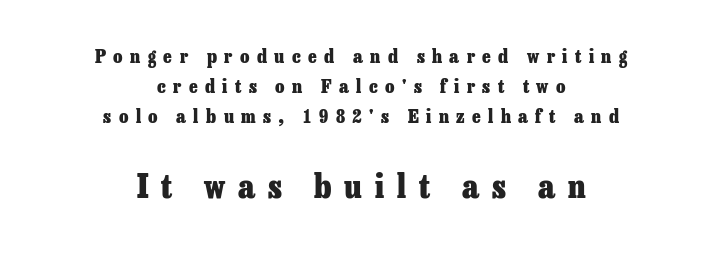
The image shows 33 px heavy serif type, upright; set centered, normal line spacing (1.59x), unusually wide letter spacing (+0.39 em), not underlined; the second (bottom) block is 1.74x larger; low stroke contrast and a medium x-height.
